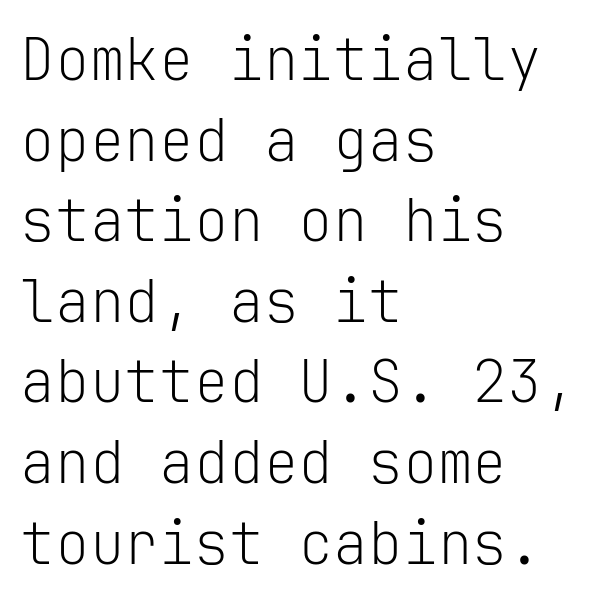
{"serif": "no", "italic": "no", "bold": "no", "weight": "light", "width": "normal", "stroke_contrast": "low", "x_height": "medium", "monospaced": "yes", "underline": "no", "align": "left", "line_spacing": "normal", "line_spacing_ratio": 1.39, "letter_spacing": "normal", "letter_spacing_em": 0.0, "glyph_px": 58}
